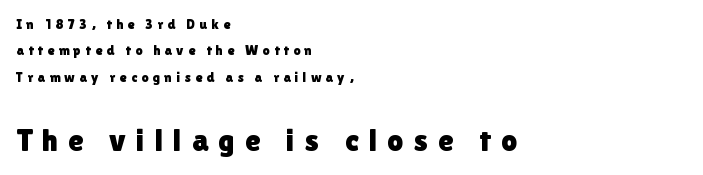
Q: Is the text italic (slanted)? A: No, it is upright.
Q: Is the typeface a serif or a sans-serif typeface? A: Sans-serif.
Q: Is the text underlined? A: No.
Q: How is the paragraph aligned? A: Left-aligned.
Q: Is the spacing between letters normal or unusually wide? A: Unusually wide.
Q: Which block of text is set in a larger size, the first (top) or the second (bottom)? A: The second (bottom) one.
Q: Width (condensed, normal, or wide)? A: Normal.
Q: x-height? A: Medium.
Q: Monospaced? A: No.
